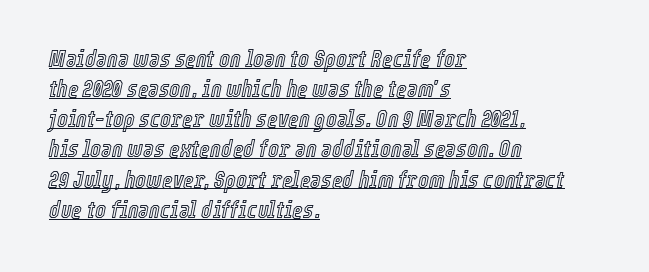
The image shows 23 px text type, italic (leaning right); set left-aligned, normal line spacing (1.31x), normal letter spacing, underlined.
